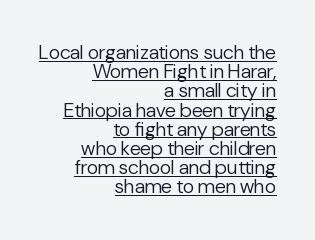
{"italic": "no", "bold": "no", "underline": "yes", "align": "right", "line_spacing": "tight", "line_spacing_ratio": 0.96, "letter_spacing": "normal", "letter_spacing_em": 0.0, "glyph_px": 20}
